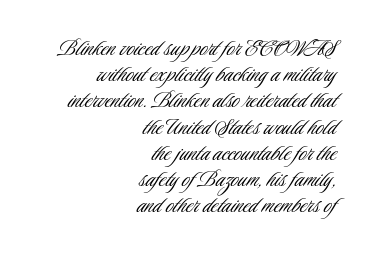
Q: Is the text bold? A: No.
Q: Is the text italic (slanted)? A: Yes.
Q: Is the text underlined? A: No.
Q: How is the paragraph aligned? A: Right-aligned.
Q: Is the spacing between letters normal or unusually wide? A: Normal.
Q: Is the spacing between lines tight, normal or loose? A: Tight.
